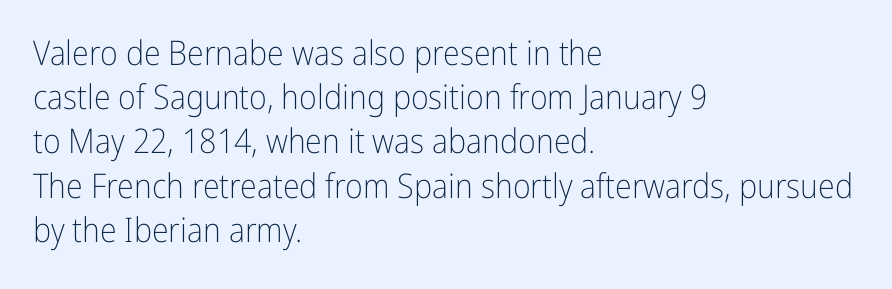
Inter-character spacing is left at the font's built-in metrics. Unlike a traditional serif, this face leaves its strokes unadorned. Is there any slant? The stems are plumb. Stroke thickness stays within the range of a standard reading face or lighter.
